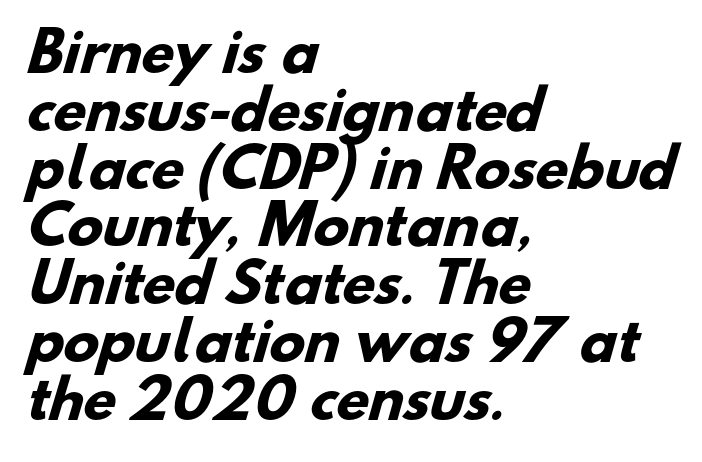
The gaps between neighbouring characters are ordinary and unremarkable. Weight: bold. Are there feet on the stems? There aren't — it's a sans. Looks like regular typesetting: each glyph gets only the width it needs. In terms of leading, this rendering errs on the cramped side.
